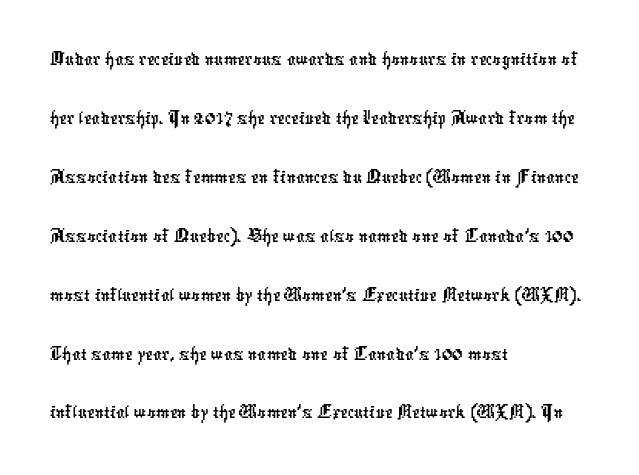
{"serif": "no", "width": "condensed", "stroke_contrast": "low", "x_height": "medium", "monospaced": "no", "underline": "no", "align": "left", "line_spacing": "normal", "line_spacing_ratio": 1.37, "letter_spacing": "normal", "letter_spacing_em": 0.0, "glyph_px": 43}
